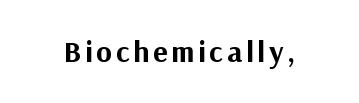
{"serif": "no", "italic": "no", "bold": "yes", "weight": "bold", "width": "normal", "stroke_contrast": "medium", "x_height": "medium", "monospaced": "no", "underline": "no", "glyph_px": 30}
